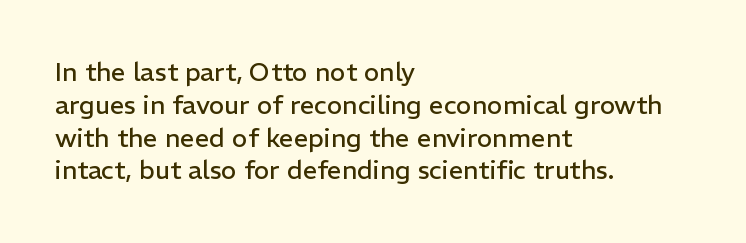
{"italic": "no", "bold": "no", "underline": "no", "align": "left", "line_spacing": "normal", "line_spacing_ratio": 1.26, "letter_spacing": "normal", "letter_spacing_em": 0.0, "glyph_px": 26}
